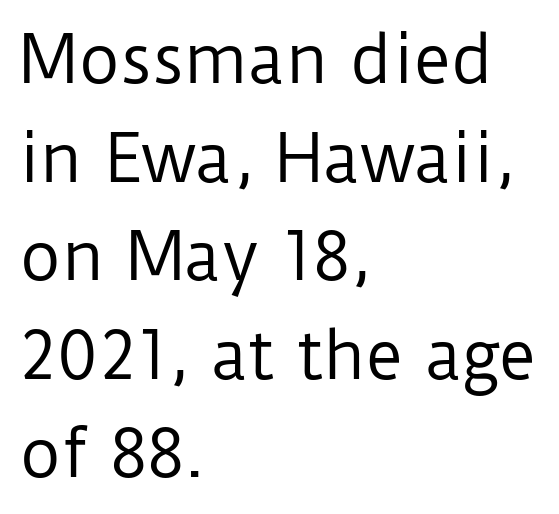
The image shows 64 px regular-weight sans-serif type, upright; set left-aligned, normal line spacing (1.54x), normal letter spacing, not underlined; low stroke contrast and a medium x-height.
